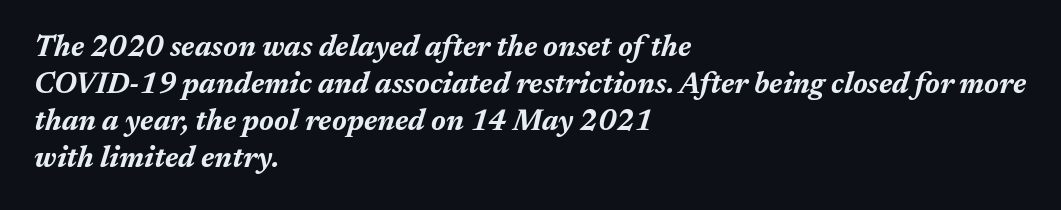
{"italic": "yes", "lean": "right", "slant_degrees": 17, "bold": "yes", "weight": "bold", "width": "normal", "stroke_contrast": "medium", "x_height": "medium", "monospaced": "no", "underline": "no", "align": "left", "line_spacing": "normal", "line_spacing_ratio": 1.28, "letter_spacing": "normal", "letter_spacing_em": 0.0, "glyph_px": 29}
